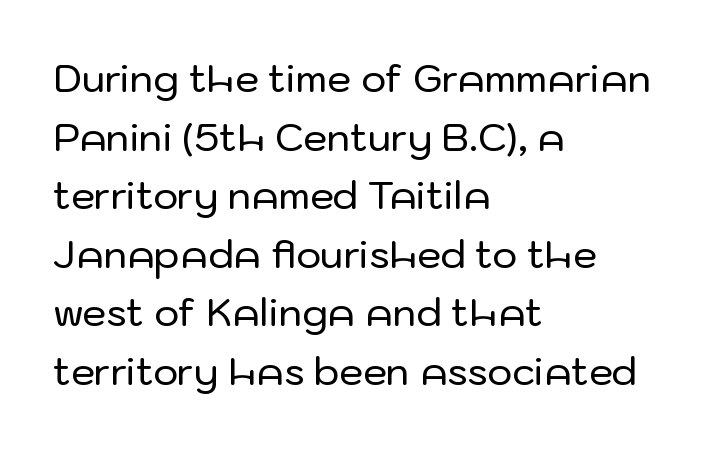
Q: Is the text italic (slanted)? A: No, it is upright.
Q: Is the typeface a serif or a sans-serif typeface? A: Sans-serif.
Q: Is the text underlined? A: No.
Q: How is the paragraph aligned? A: Left-aligned.
Q: Is the spacing between letters normal or unusually wide? A: Normal.
Q: Is the spacing between lines tight, normal or loose? A: Normal.
Q: Width (condensed, normal, or wide)? A: Normal.
Q: Stroke contrast? A: Low.
Q: x-height? A: Medium.
Q: Monospaced? A: No.
